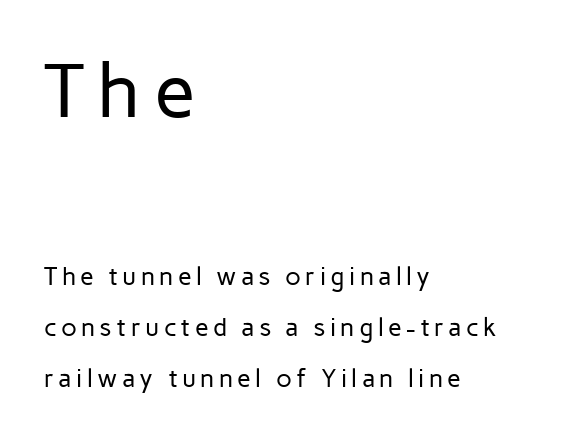
Rule under the text: the space is simply empty. A typesetter would call this proportional, since set widths differ per character. Reading down the block, your eye returns to a fixed left position each line. Is this a sans? Yes — the strokes have no serifs. Size hierarchy here favors the leading block over the trailing one. Horizontal bands of white between lines are thick stripes.
